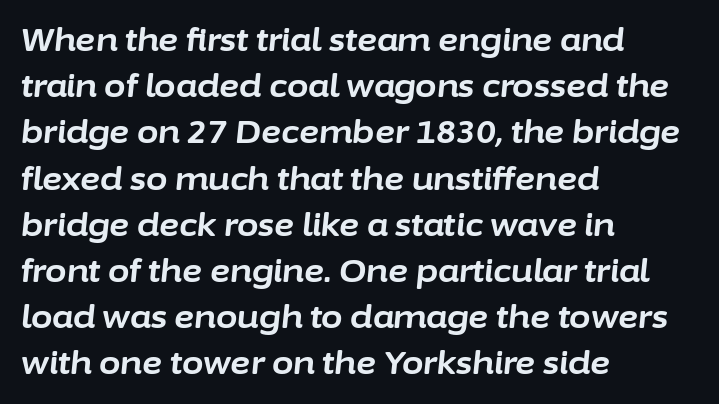
The image shows 31 px bold type, italic (leaning right); set left-aligned, normal line spacing (1.49x), normal letter spacing, not underlined; low stroke contrast and a medium x-height.
